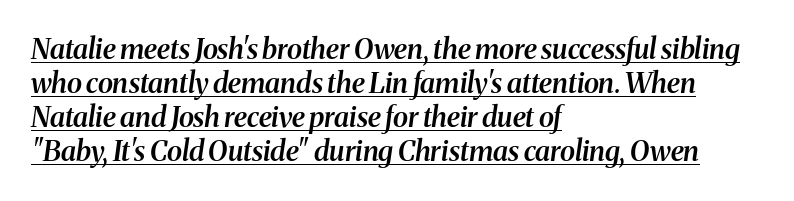
{"serif": "yes", "italic": "yes", "lean": "right", "slant_degrees": 8, "bold": "semi", "weight": "semibold", "width": "normal", "stroke_contrast": "medium", "x_height": "medium", "monospaced": "no", "underline": "yes", "align": "left", "line_spacing_ratio": 1.22, "letter_spacing": "normal", "letter_spacing_em": 0.0, "glyph_px": 28}
